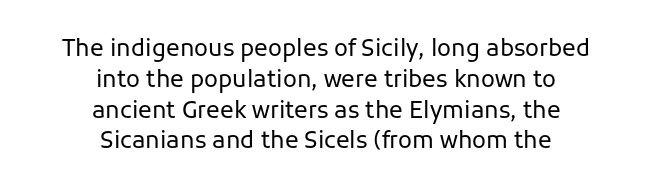
Q: Is the text bold? A: No.
Q: Is the text italic (slanted)? A: No, it is upright.
Q: Is the text underlined? A: No.
Q: How is the paragraph aligned? A: Centered.
Q: Is the spacing between letters normal or unusually wide? A: Normal.
Q: Is the spacing between lines tight, normal or loose? A: Normal.
